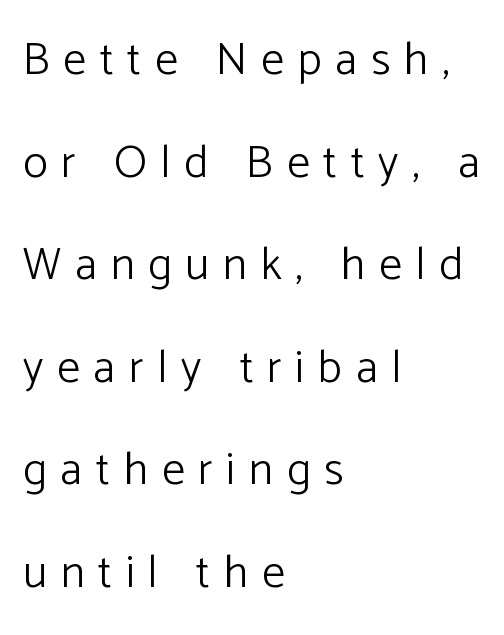
{"serif": "no", "italic": "no", "bold": "no", "weight": "light", "width": "normal", "stroke_contrast": "low", "x_height": "medium", "monospaced": "no", "underline": "no", "align": "left", "line_spacing": "loose", "line_spacing_ratio": 2.23, "letter_spacing": "wide", "letter_spacing_em": 0.3, "glyph_px": 46}
